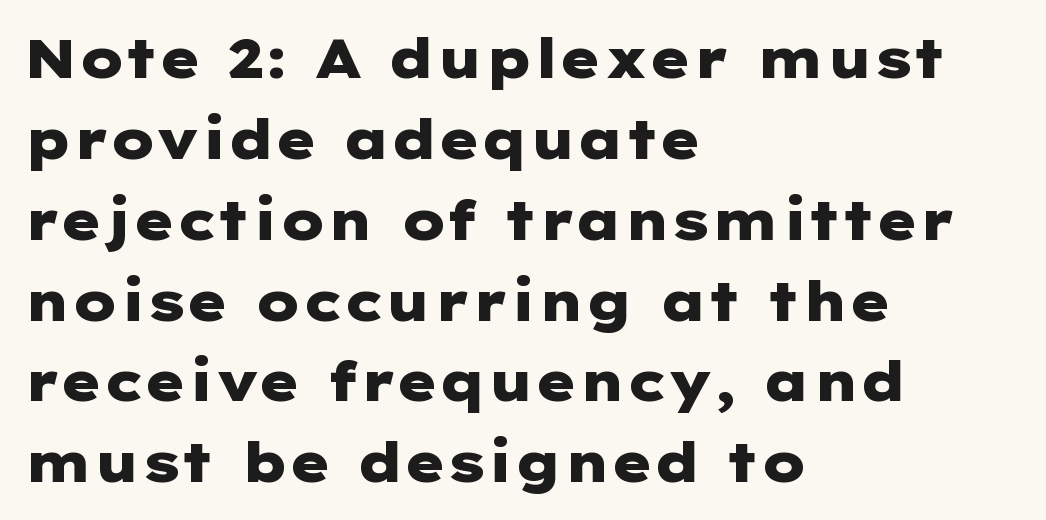
The image shows 55 px heavy, wide sans-serif type, upright; set left-aligned, normal line spacing (1.47x), normal letter spacing, not underlined; low stroke contrast and a medium x-height.
